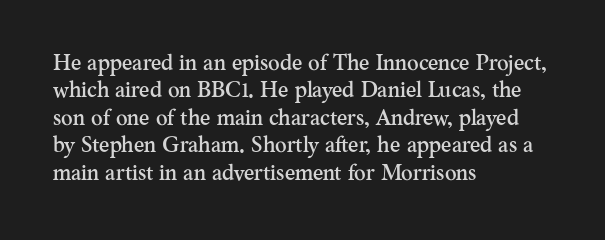
The image shows 22 px text type, upright; set left-aligned, normal line spacing (1.25x), normal letter spacing, not underlined.
